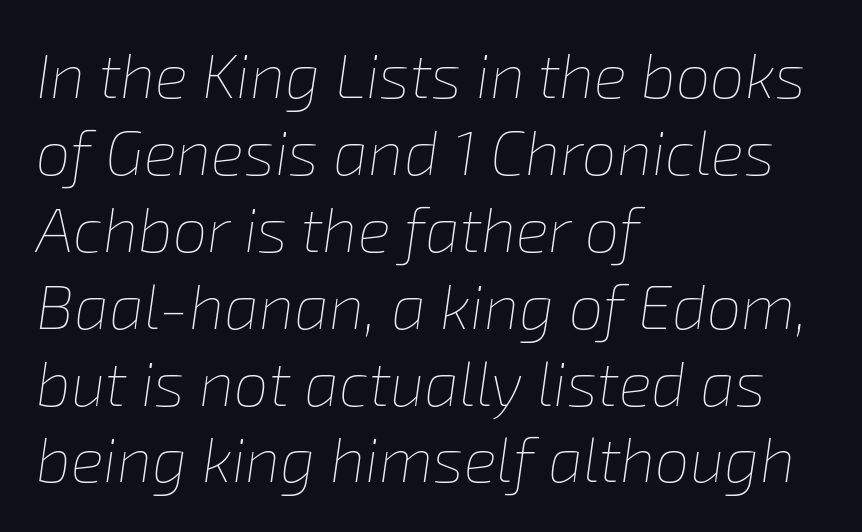
Q: Is the text bold? A: No.
Q: Is the text italic (slanted)? A: Yes, it leans right by about 8 degrees.
Q: Is the text underlined? A: No.
Q: How is the paragraph aligned? A: Left-aligned.
Q: Is the spacing between letters normal or unusually wide? A: Normal.
Q: Width (condensed, normal, or wide)? A: Normal.
Q: Stroke contrast? A: Low.
Q: x-height? A: Medium.
Q: Monospaced? A: No.
